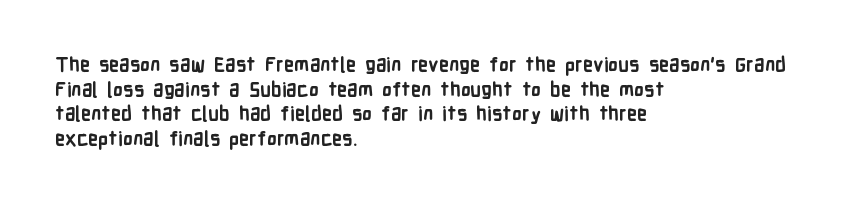
The foot of each line stays bare and open. The letters are bold, with thick, heavy strokes. The letters stand straight up with perfectly vertical stems. Compared with typical body copy, the letter spacing here is the same. These lines stack with their left ends in a neat column.
